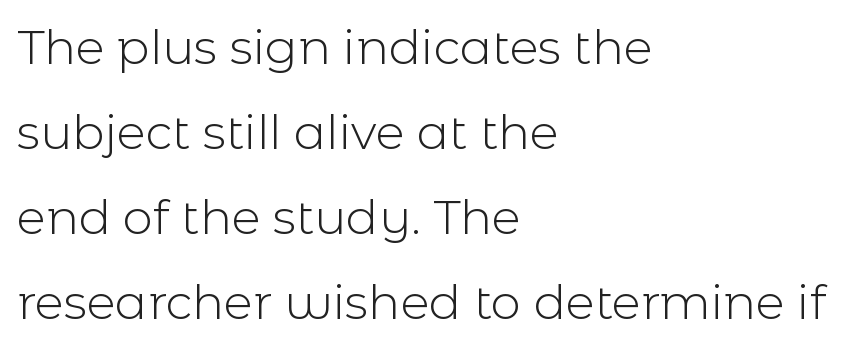
Nobody drew a line under any word here. The letters sit at their default tracking, neither squeezed nor spread. Weight class: somewhere from thin through regular. Nope, not italic — everything's standing straight.
